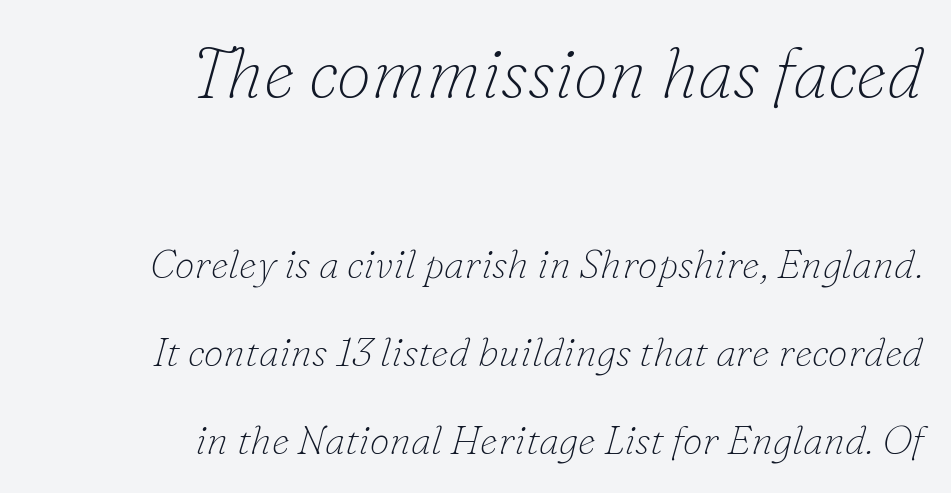
Q: Is the text bold? A: No.
Q: Is the text italic (slanted)? A: Yes, it leans right by about 16 degrees.
Q: Is the typeface a serif or a sans-serif typeface? A: Serif.
Q: Is the text underlined? A: No.
Q: How is the paragraph aligned? A: Right-aligned.
Q: Is the spacing between letters normal or unusually wide? A: Normal.
Q: Is the spacing between lines tight, normal or loose? A: Loose.
Q: Which block of text is set in a larger size, the first (top) or the second (bottom)? A: The first (top) one.
Q: Width (condensed, normal, or wide)? A: Normal.
Q: Stroke contrast? A: Low.
Q: x-height? A: Small.
Q: Monospaced? A: No.
